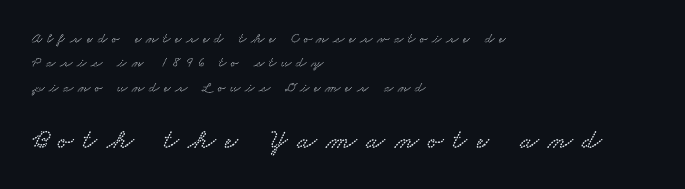
Q: Is the typeface a serif or a sans-serif typeface? A: Serif.
Q: Is the text underlined? A: No.
Q: How is the paragraph aligned? A: Left-aligned.
Q: Is the spacing between letters normal or unusually wide? A: Unusually wide.
Q: Which block of text is set in a larger size, the first (top) or the second (bottom)? A: The second (bottom) one.
Q: Width (condensed, normal, or wide)? A: Wide.
Q: Stroke contrast? A: Low.
Q: x-height? A: Small.
Q: Monospaced? A: No.
